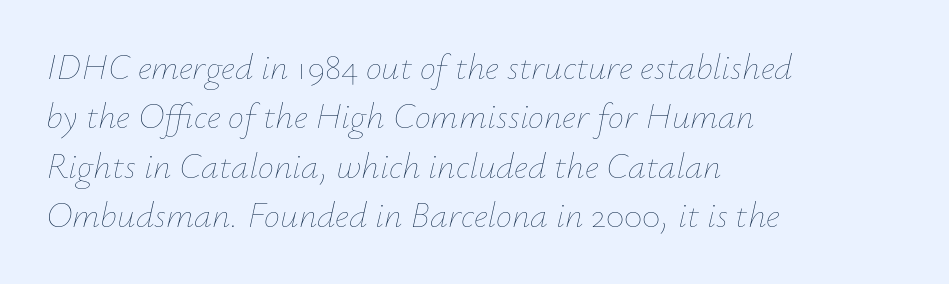
{"italic": "yes", "lean": "right", "slant_degrees": 12, "bold": "no", "weight": "thin", "width": "normal", "stroke_contrast": "low", "x_height": "small", "monospaced": "no", "underline": "no", "align": "left", "line_spacing": "normal", "line_spacing_ratio": 1.37, "letter_spacing": "normal", "letter_spacing_em": 0.0, "glyph_px": 36}
